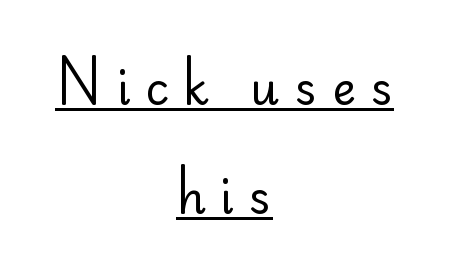
{"serif": "no", "italic": "no", "bold": "no", "weight": "regular", "width": "normal", "stroke_contrast": "low", "x_height": "small", "monospaced": "no", "underline": "yes", "align": "center", "line_spacing": "loose", "line_spacing_ratio": 2.42, "letter_spacing": "wide", "letter_spacing_em": 0.32, "glyph_px": 45}
